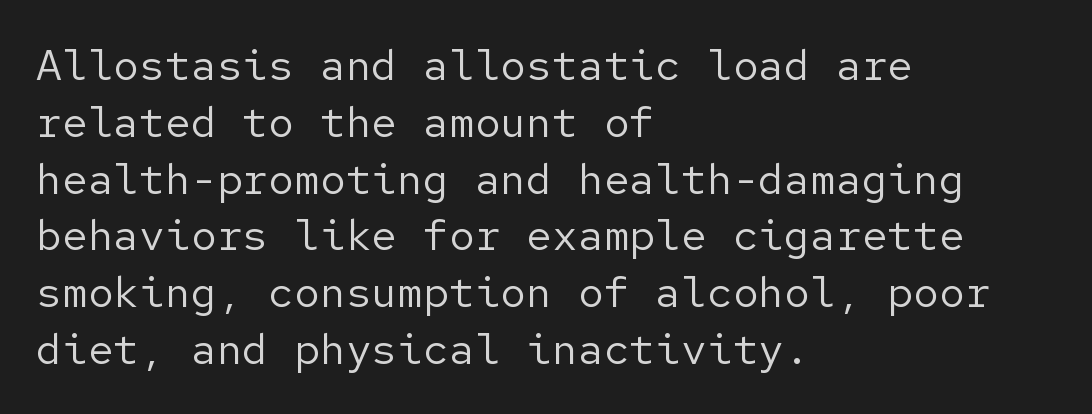
The image shows 43 px regular-weight sans-serif type, upright; set left-aligned, normal line spacing (1.32x), normal letter spacing, not underlined; low stroke contrast and a medium x-height.
